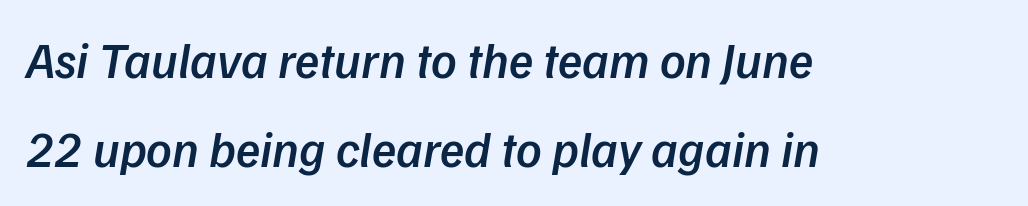
{"italic": "yes", "lean": "right", "slant_degrees": 9, "bold": "semi", "weight": "semibold", "width": "normal", "stroke_contrast": "low", "x_height": "medium", "monospaced": "no", "underline": "no", "align": "left", "line_spacing_ratio": 1.79, "letter_spacing": "normal", "letter_spacing_em": 0.0, "glyph_px": 50}
